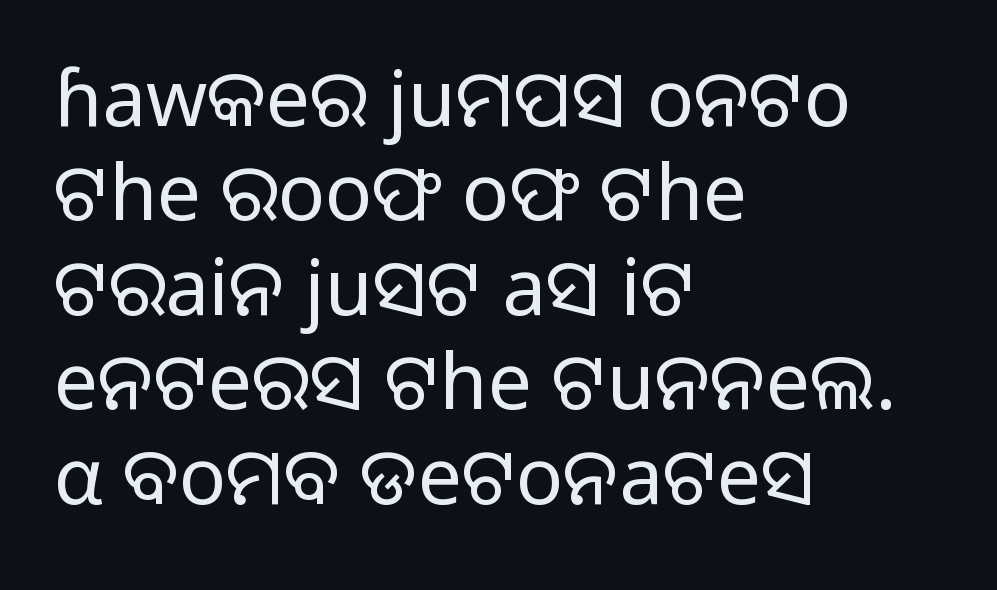
{"serif": "no", "italic": "no", "bold": "no", "weight": "regular", "width": "normal", "stroke_contrast": "low", "x_height": "medium", "monospaced": "no", "underline": "no", "align": "left", "line_spacing_ratio": 1.21, "letter_spacing": "normal", "letter_spacing_em": 0.0, "glyph_px": 78}
